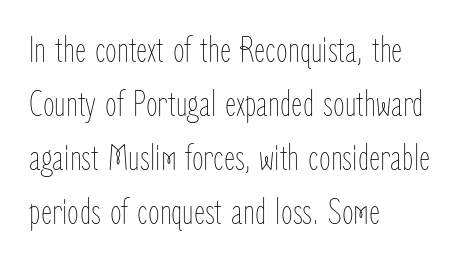
The image shows 38 px thin, condensed type, upright; set left-aligned, normal line spacing (1.42x), normal letter spacing, not underlined; low stroke contrast and a medium x-height.
